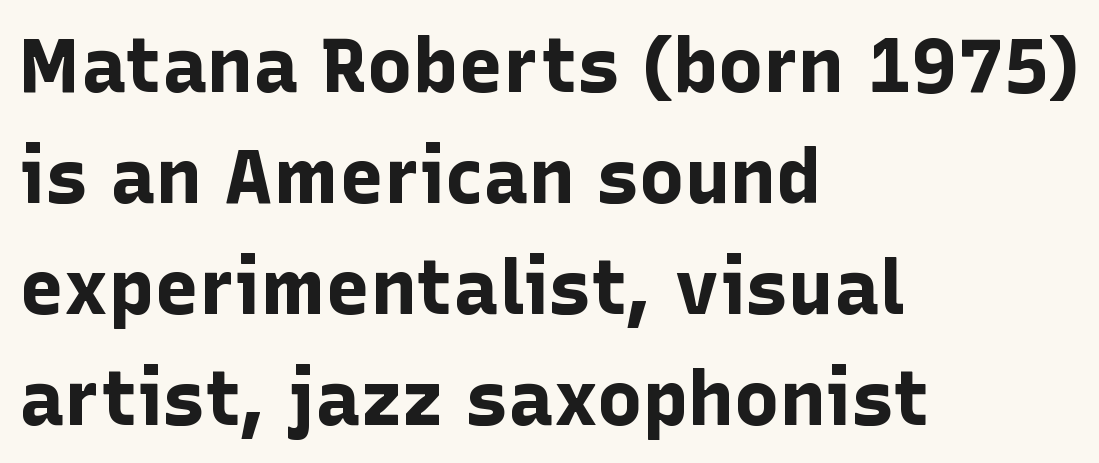
{"serif": "no", "italic": "no", "bold": "yes", "weight": "bold", "width": "normal", "stroke_contrast": "low", "x_height": "medium", "monospaced": "no", "underline": "no", "align": "left", "line_spacing": "normal", "line_spacing_ratio": 1.46, "letter_spacing": "normal", "letter_spacing_em": 0.0, "glyph_px": 76}
